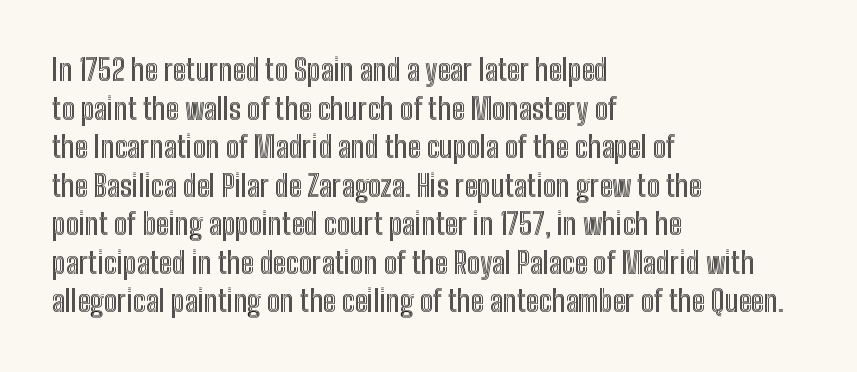
{"italic": "no", "width": "condensed", "x_height": "medium", "monospaced": "no", "underline": "no", "align": "left", "line_spacing": "normal", "line_spacing_ratio": 1.33, "letter_spacing": "normal", "letter_spacing_em": 0.0, "glyph_px": 29}
